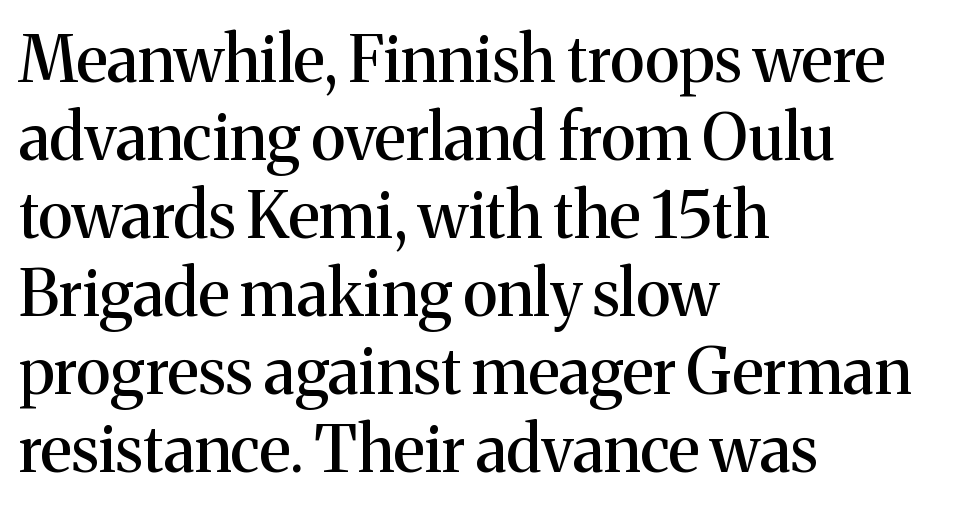
Q: Is the text italic (slanted)? A: No, it is upright.
Q: Is the typeface a serif or a sans-serif typeface? A: Serif.
Q: Is the text underlined? A: No.
Q: How is the paragraph aligned? A: Left-aligned.
Q: Is the spacing between letters normal or unusually wide? A: Normal.
Q: Width (condensed, normal, or wide)? A: Normal.
Q: Stroke contrast? A: Medium.
Q: x-height? A: Medium.
Q: Monospaced? A: No.
